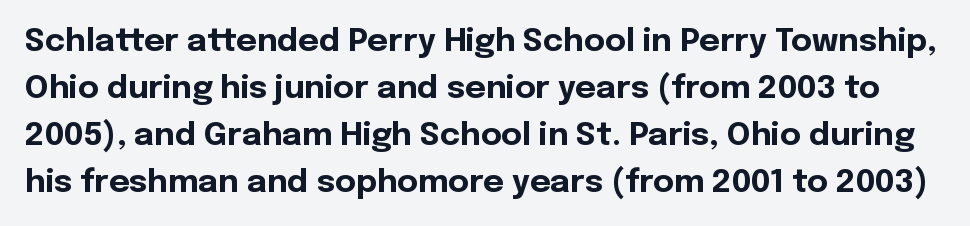
{"serif": "no", "italic": "no", "bold": "yes", "weight": "bold", "width": "normal", "x_height": "medium", "monospaced": "no", "underline": "no", "line_spacing": "normal", "line_spacing_ratio": 1.47, "letter_spacing": "normal", "letter_spacing_em": 0.0, "glyph_px": 32}
